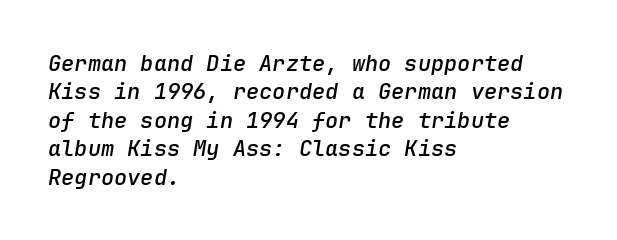
The image shows 22 px text type, italic (leaning right); set left-aligned, normal line spacing (1.29x), normal letter spacing, not underlined.
